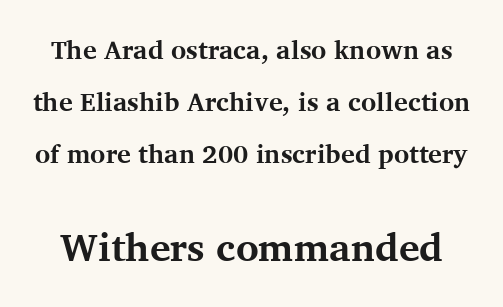
Q: Is the text bold? A: Yes.
Q: Is the text italic (slanted)? A: No, it is upright.
Q: Is the typeface a serif or a sans-serif typeface? A: Serif.
Q: Is the text underlined? A: No.
Q: Is the spacing between letters normal or unusually wide? A: Normal.
Q: Is the spacing between lines tight, normal or loose? A: Loose.
Q: Which block of text is set in a larger size, the first (top) or the second (bottom)? A: The second (bottom) one.
Q: Width (condensed, normal, or wide)? A: Normal.
Q: Stroke contrast? A: Medium.
Q: x-height? A: Medium.
Q: Monospaced? A: No.
